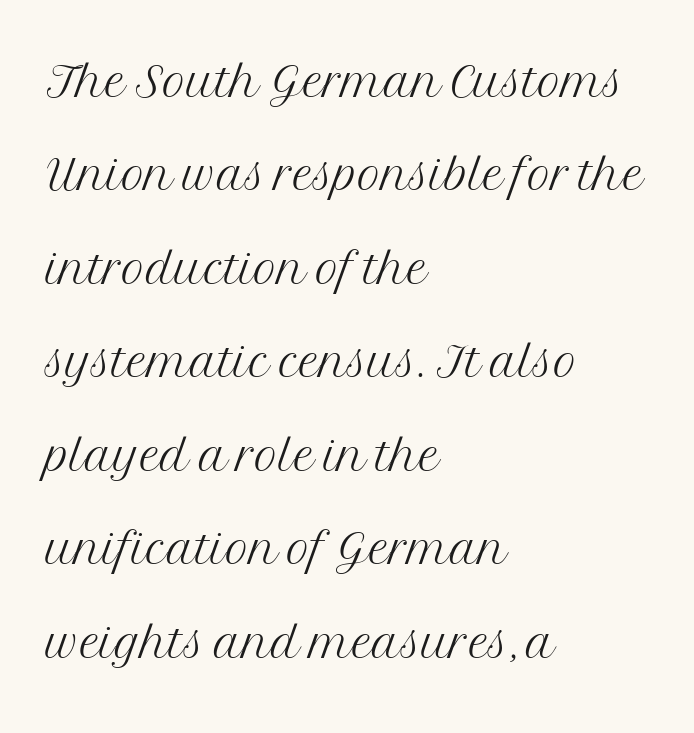
{"serif": "yes", "bold": "no", "weight": "light", "width": "normal", "stroke_contrast": "medium", "x_height": "medium", "monospaced": "no", "underline": "no", "align": "left", "line_spacing": "normal", "line_spacing_ratio": 1.46, "letter_spacing": "normal", "letter_spacing_em": 0.0, "glyph_px": 64}
